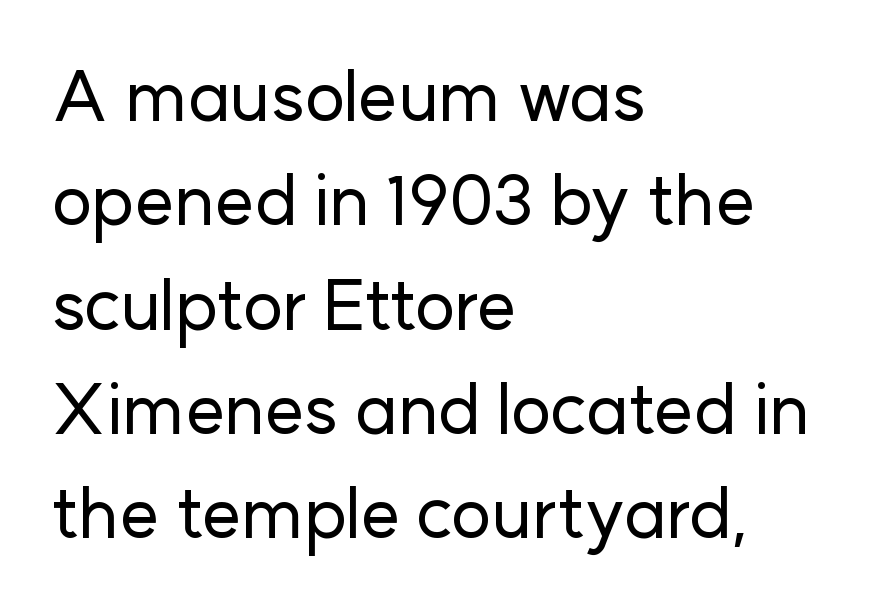
{"serif": "no", "italic": "no", "width": "normal", "stroke_contrast": "low", "x_height": "medium", "monospaced": "no", "underline": "no", "align": "left", "line_spacing": "normal", "line_spacing_ratio": 1.49, "letter_spacing": "normal", "letter_spacing_em": 0.0, "glyph_px": 70}
